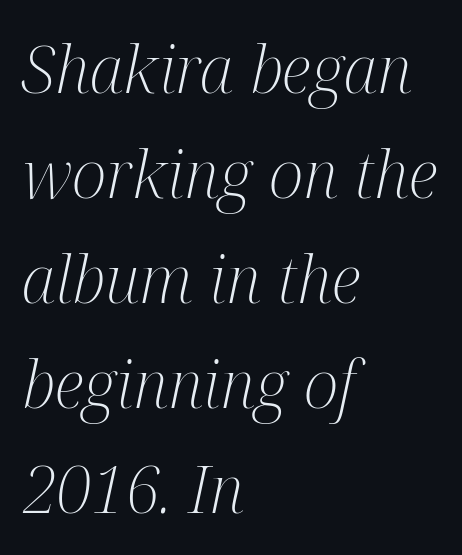
The image shows 66 px light, condensed serif type, italic (leaning right); set left-aligned, normal line spacing (1.59x), normal letter spacing, not underlined; medium stroke contrast and a medium x-height.
